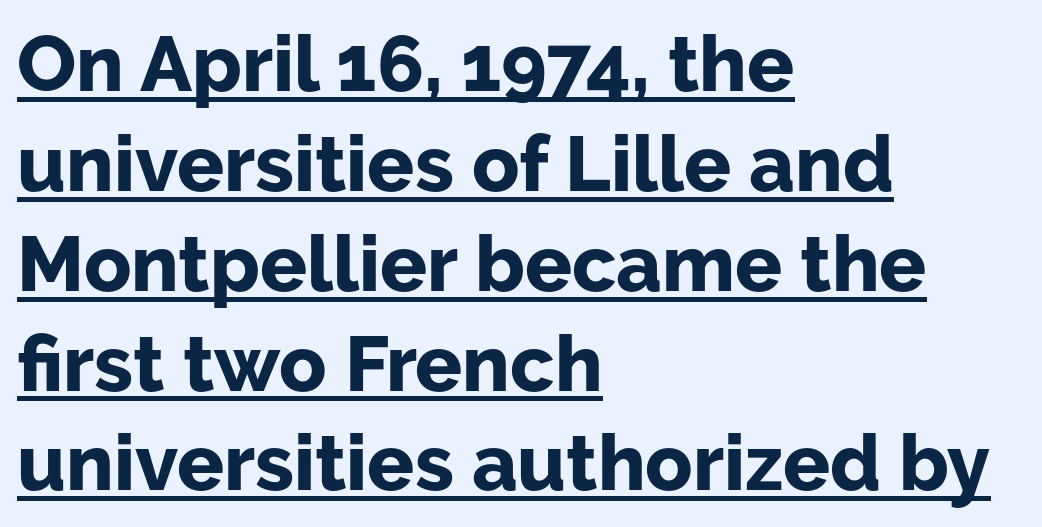
The image shows 78 px bold sans-serif type, upright; set left-aligned, normal line spacing (1.28x), normal letter spacing, underlined; low stroke contrast and a medium x-height.
